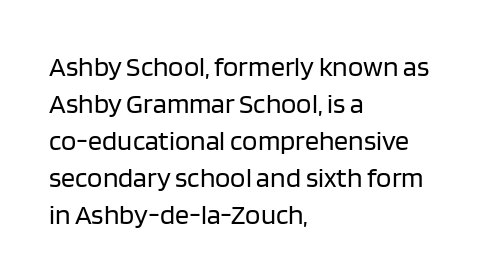
{"serif": "no", "italic": "no", "bold": "no", "weight": "regular", "width": "normal", "stroke_contrast": "low", "x_height": "large", "monospaced": "no", "underline": "no", "align": "left", "line_spacing": "normal", "line_spacing_ratio": 1.32, "letter_spacing": "normal", "letter_spacing_em": 0.0, "glyph_px": 28}
